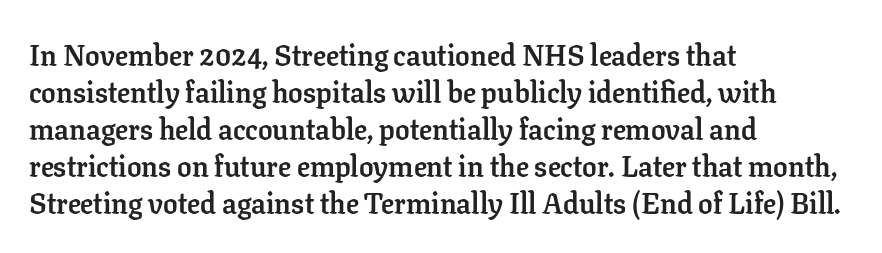
The image shows 29 px semibold serif type, upright; set left-aligned, normal line spacing (1.28x), normal letter spacing, not underlined; low stroke contrast and a medium x-height.
